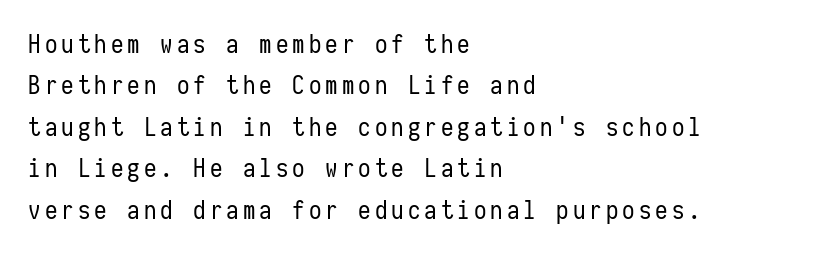
The image shows 25 px text type, upright; set left-aligned, normal line spacing (1.66x), not underlined.
